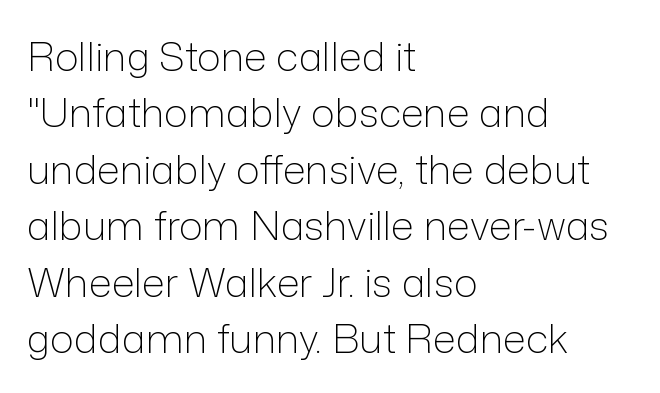
Baseline-to-baseline distance is the conventional proportion of letter height. Inter-character spacing is left at the font's built-in metrics. The letters look calm and open, with moderate or lighter stems. Spacing verdict: proportional, widths tailored to each character. Typographically, this falls in the sans-serif category. Where is the straight margin? On the left.
